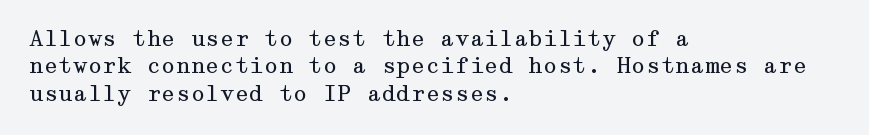
The image shows 21 px text type, upright; set left-aligned, normal line spacing (1.3x), normal letter spacing, not underlined.
